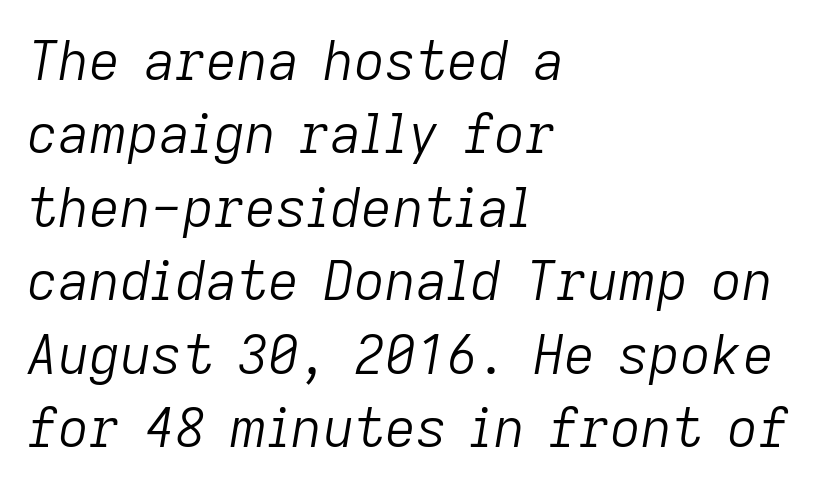
Type without underlining. Compared with typical paragraphs, the rows here are spaced about the same. These lines are set flush left with a ragged right edge. The text carries the slant typical of an italic or oblique font. What stands out about the letter spacing? Nothing — it is the standard amount.
